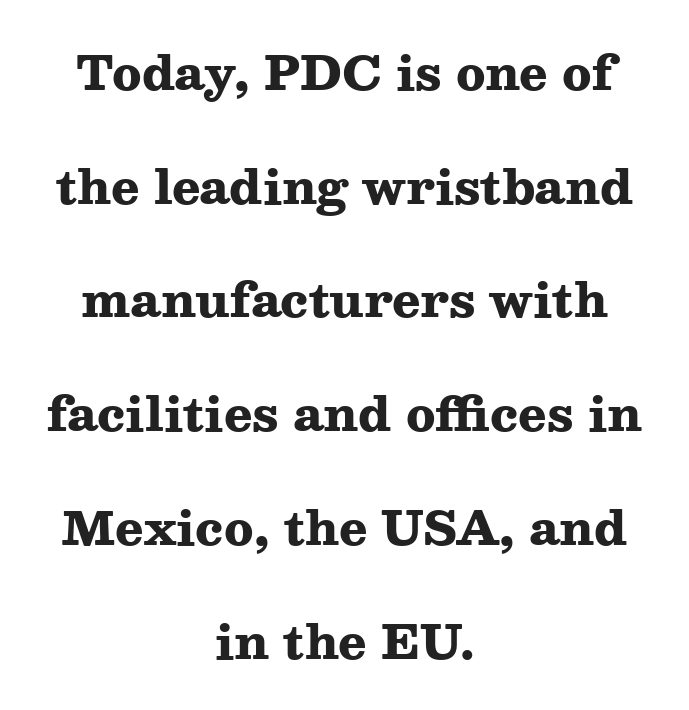
The image shows 47 px heavy, wide serif type, upright; set centered, loose line spacing (2.42x), normal letter spacing, not underlined; medium stroke contrast and a medium x-height.
